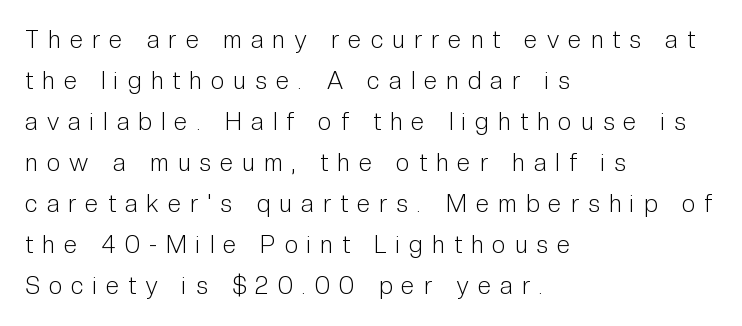
The type is letterspaced generously, with wide tracking. Upright lettering throughout. The rendering anchors every line to the left-hand side. The strip under each line holds only bare page. Stroke thickness stays within the range of a standard reading face or lighter.
